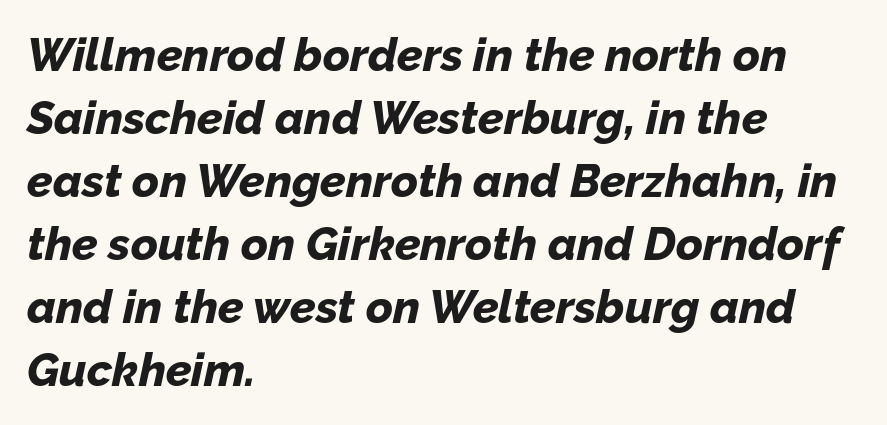
Q: Is the text bold? A: Yes.
Q: Is the text italic (slanted)? A: Yes, it leans right by about 12 degrees.
Q: Is the text underlined? A: No.
Q: How is the paragraph aligned? A: Left-aligned.
Q: Is the spacing between letters normal or unusually wide? A: Normal.
Q: Is the spacing between lines tight, normal or loose? A: Normal.
Q: Width (condensed, normal, or wide)? A: Normal.
Q: Stroke contrast? A: Low.
Q: x-height? A: Medium.
Q: Monospaced? A: No.
